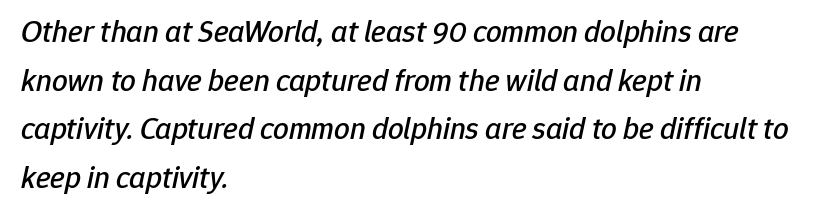
{"italic": "yes", "lean": "right", "slant_degrees": 12, "width": "normal", "stroke_contrast": "low", "x_height": "medium", "monospaced": "no", "underline": "no", "align": "left", "line_spacing": "normal", "line_spacing_ratio": 1.57, "letter_spacing": "normal", "letter_spacing_em": 0.0, "glyph_px": 31}
